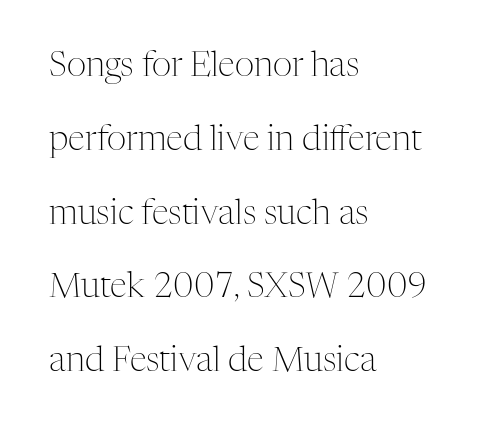
The image shows 34 px light serif type, upright; set left-aligned, loose line spacing (2.17x), normal letter spacing, not underlined; medium stroke contrast and a medium x-height.
